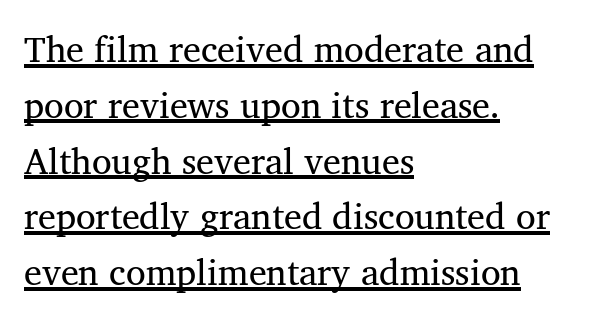
{"serif": "yes", "bold": "no", "weight": "regular", "width": "normal", "stroke_contrast": "medium", "x_height": "medium", "monospaced": "no", "underline": "yes", "align": "left", "line_spacing": "normal", "line_spacing_ratio": 1.55, "letter_spacing": "normal", "letter_spacing_em": 0.0, "glyph_px": 36}
